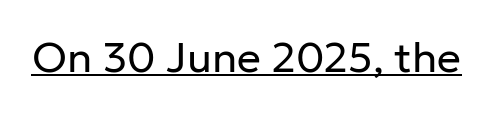
{"serif": "no", "italic": "no", "bold": "no", "weight": "regular", "width": "normal", "stroke_contrast": "low", "x_height": "medium", "monospaced": "no", "underline": "yes", "letter_spacing": "normal", "letter_spacing_em": 0.0, "glyph_px": 42}
